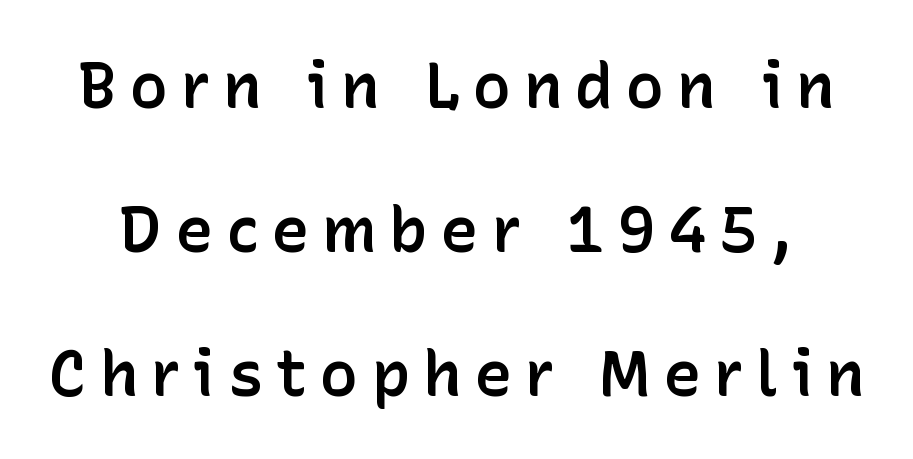
These lines have a slow, spaced-out rhythm from letter to letter. This sample has the flowing, uneven cadence of proportional lettering. The typesetting leans somewhat heavy: a semibold. The type sits square on the baseline with zero lean.
